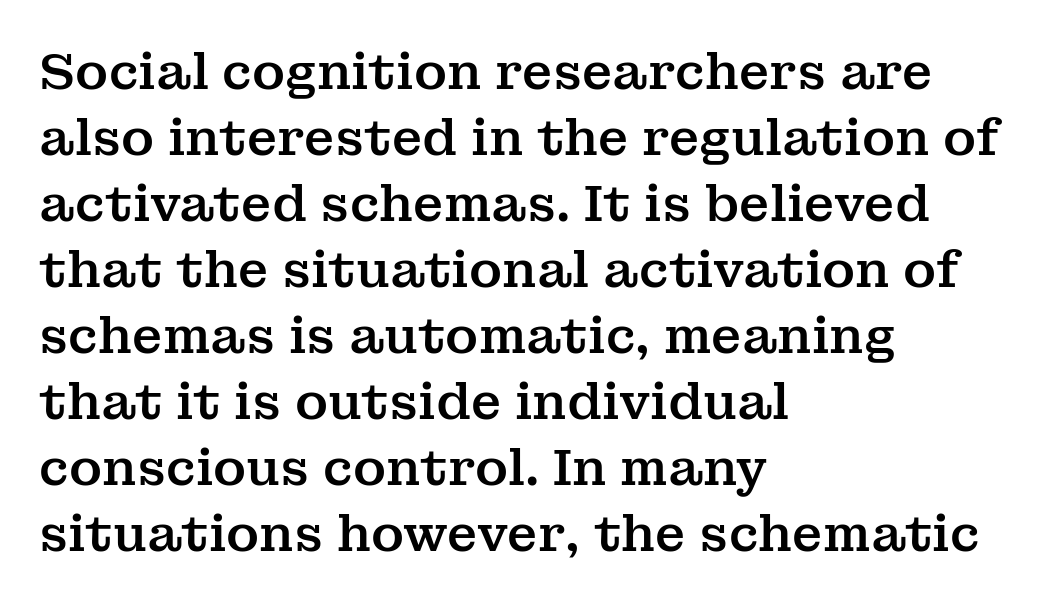
Q: Is the text italic (slanted)? A: No, it is upright.
Q: Is the typeface a serif or a sans-serif typeface? A: Serif.
Q: Is the text underlined? A: No.
Q: How is the paragraph aligned? A: Left-aligned.
Q: Is the spacing between letters normal or unusually wide? A: Normal.
Q: Is the spacing between lines tight, normal or loose? A: Normal.
Q: Width (condensed, normal, or wide)? A: Normal.
Q: Stroke contrast? A: Medium.
Q: x-height? A: Medium.
Q: Monospaced? A: No.
